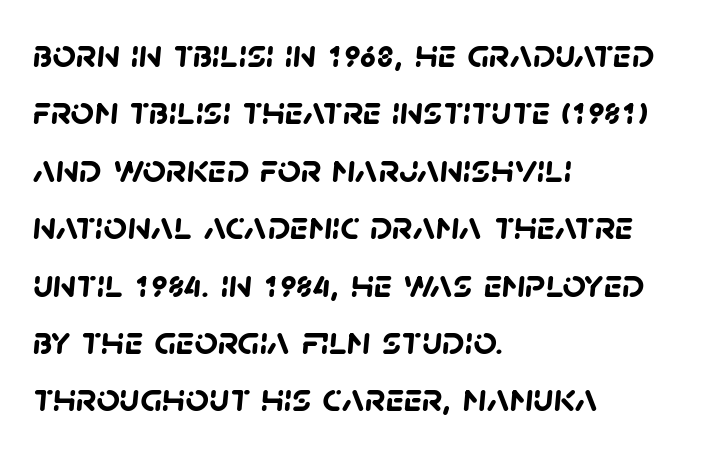
{"serif": "no", "bold": "yes", "weight": "semibold", "width": "normal", "stroke_contrast": "low", "x_height": "large", "monospaced": "no", "underline": "no", "align": "left", "line_spacing": "normal", "line_spacing_ratio": 1.4, "letter_spacing": "normal", "letter_spacing_em": 0.0, "glyph_px": 41}
